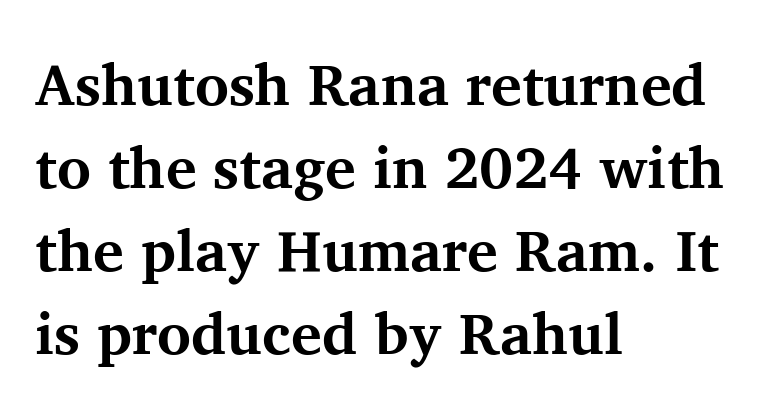
The image shows 58 px bold serif type, upright; set left-aligned, normal line spacing (1.43x), normal letter spacing, not underlined; medium stroke contrast and a medium x-height.
